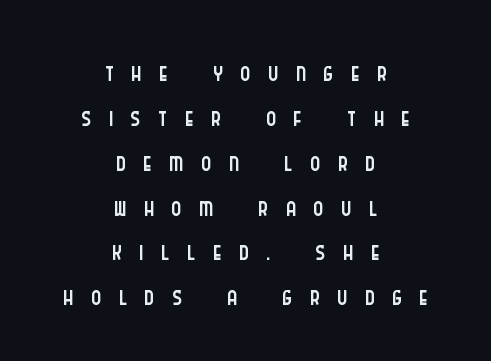
The image shows 38 px light, condensed sans-serif type, upright; set centered, line spacing 1.18x, unusually wide letter spacing (+0.46 em), not underlined; low stroke contrast and a large x-height.
